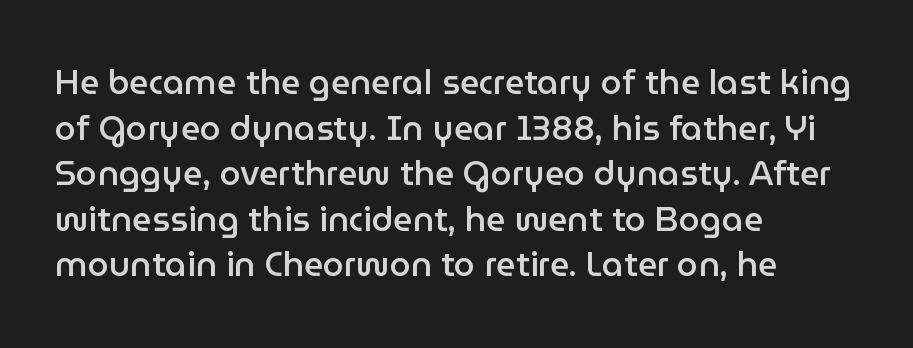
Q: Is the text bold? A: Semi-bold.
Q: Is the text italic (slanted)? A: No, it is upright.
Q: Is the typeface a serif or a sans-serif typeface? A: Sans-serif.
Q: Is the text underlined? A: No.
Q: How is the paragraph aligned? A: Left-aligned.
Q: Is the spacing between letters normal or unusually wide? A: Normal.
Q: Is the spacing between lines tight, normal or loose? A: Normal.
Q: Width (condensed, normal, or wide)? A: Normal.
Q: Stroke contrast? A: Low.
Q: x-height? A: Medium.
Q: Monospaced? A: No.
